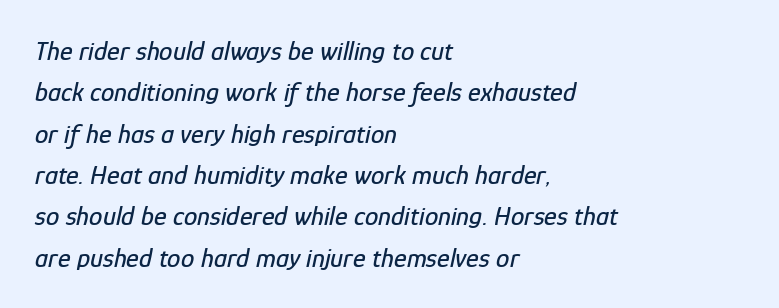
Any mark beneath the type? The region is blank. Nobody touched the tracking dial on this one. Horizontally, the lines are justified to the leading edge only. Style check: oblique. A typesetter would call this leading conventional body-copy spacing.
